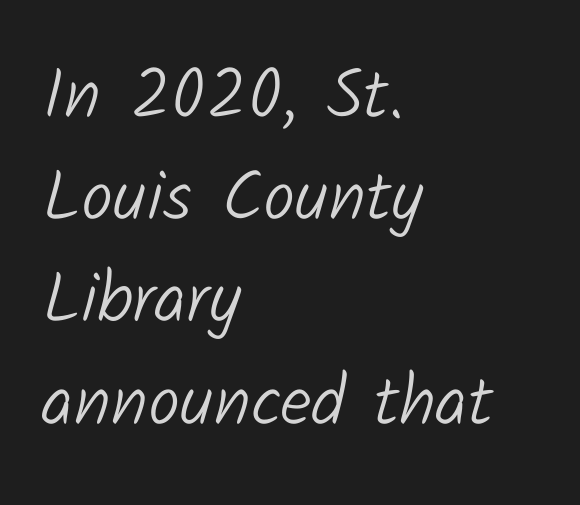
The passage shown is typed in a proportional face where columns would drift. The characters are drawn with everyday or finer stroke widths. A typesetter would call this leading conventional body-copy spacing. The type is set solid horizontally, with unmodified tracking. A classic flush-left, rag-right setting is used for this passage.
